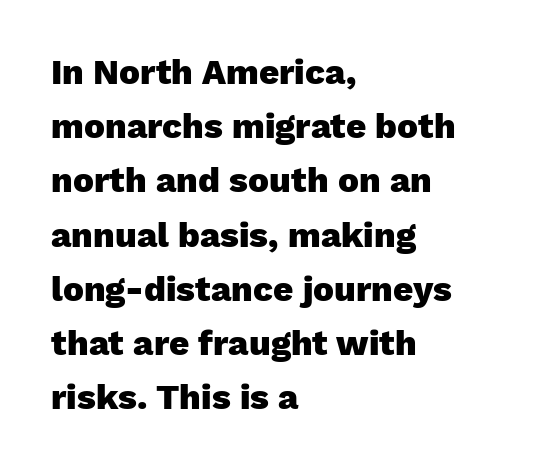
Short note: letters normally spaced. Every stem runs plumb, perpendicular to the baseline. This sample has the flowing, uneven cadence of proportional lettering. The font is running at its bold setting. Unlike a traditional serif, this face leaves its strokes unadorned.
